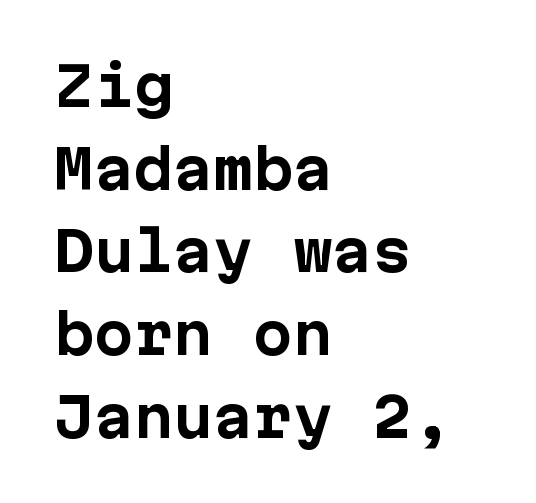
{"serif": "no", "italic": "no", "bold": "yes", "weight": "bold", "width": "normal", "stroke_contrast": "low", "x_height": "medium", "monospaced": "yes", "underline": "no", "align": "left", "line_spacing": "normal", "line_spacing_ratio": 1.56, "letter_spacing": "normal", "letter_spacing_em": 0.0, "glyph_px": 53}
